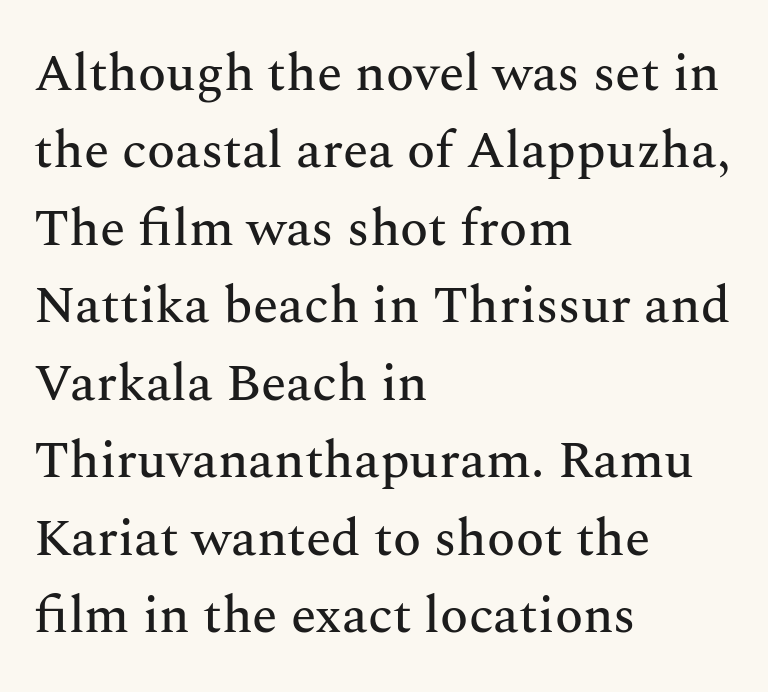
Q: Is the text italic (slanted)? A: No, it is upright.
Q: Is the typeface a serif or a sans-serif typeface? A: Serif.
Q: Is the text underlined? A: No.
Q: How is the paragraph aligned? A: Left-aligned.
Q: Is the spacing between letters normal or unusually wide? A: Normal.
Q: Is the spacing between lines tight, normal or loose? A: Normal.
Q: Width (condensed, normal, or wide)? A: Normal.
Q: Stroke contrast? A: Medium.
Q: x-height? A: Medium.
Q: Monospaced? A: No.
